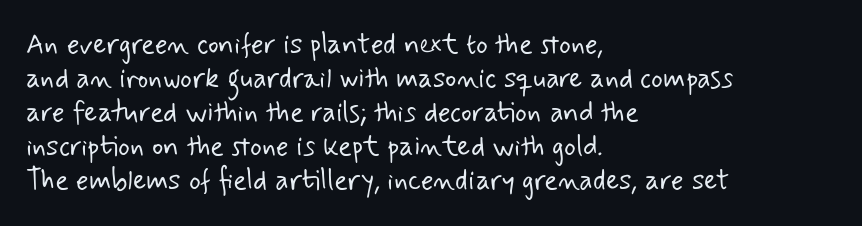
To sum up the face: it is a sans, with no serifs. Each word holds together tightly as a unit, with standard inter-letter gaps. The weight would be labelled regular, book, light, or lighter still. These lines are rendered in a variable-pitch font.
